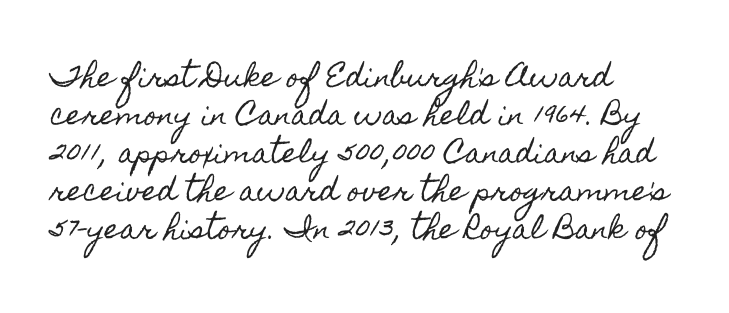
{"underline": "no", "align": "left", "line_spacing": "normal", "line_spacing_ratio": 1.41, "letter_spacing": "normal", "letter_spacing_em": 0.0, "glyph_px": 27}
